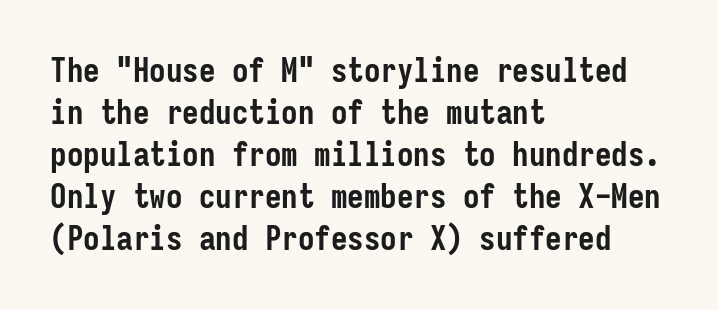
Q: Is the text bold? A: Yes.
Q: Is the text italic (slanted)? A: No, it is upright.
Q: Is the typeface a serif or a sans-serif typeface? A: Sans-serif.
Q: Is the text underlined? A: No.
Q: How is the paragraph aligned? A: Left-aligned.
Q: Is the spacing between letters normal or unusually wide? A: Normal.
Q: Is the spacing between lines tight, normal or loose? A: Normal.
Q: Width (condensed, normal, or wide)? A: Condensed.
Q: Stroke contrast? A: Low.
Q: x-height? A: Medium.
Q: Monospaced? A: Yes.
